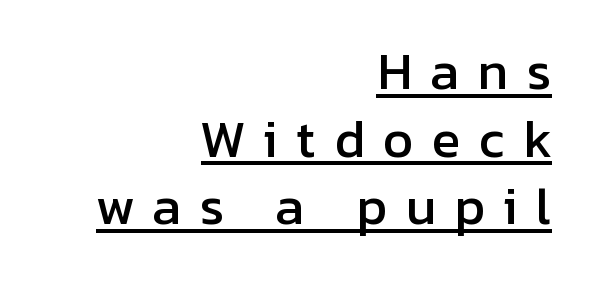
Q: Is the text italic (slanted)? A: No, it is upright.
Q: Is the typeface a serif or a sans-serif typeface? A: Sans-serif.
Q: Is the text underlined? A: Yes.
Q: How is the paragraph aligned? A: Right-aligned.
Q: Is the spacing between letters normal or unusually wide? A: Unusually wide.
Q: Is the spacing between lines tight, normal or loose? A: Normal.
Q: Width (condensed, normal, or wide)? A: Normal.
Q: Stroke contrast? A: Low.
Q: x-height? A: Medium.
Q: Monospaced? A: No.
